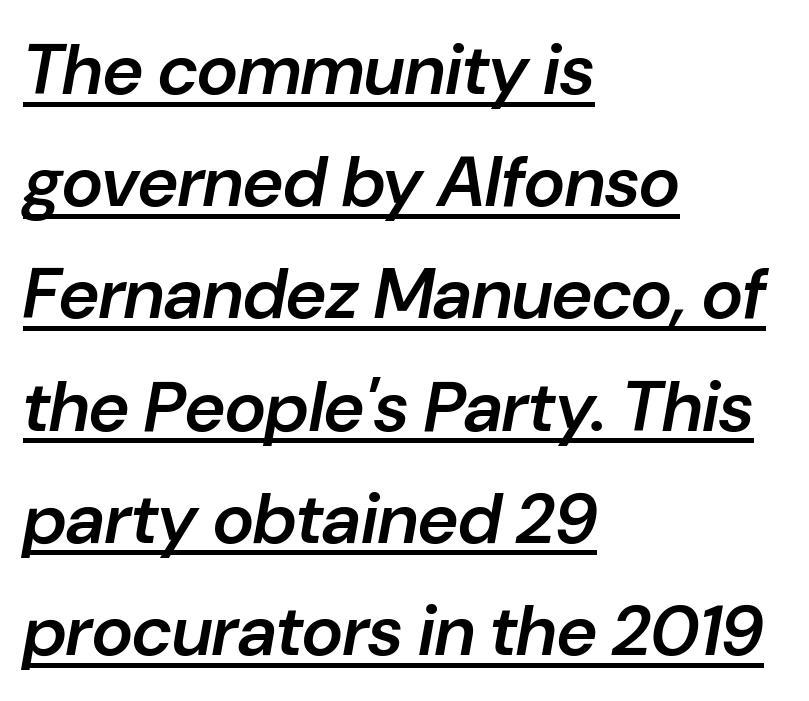
The image shows 71 px semibold type, italic (leaning right); set left-aligned, normal line spacing (1.58x), normal letter spacing, underlined; low stroke contrast and a medium x-height.
